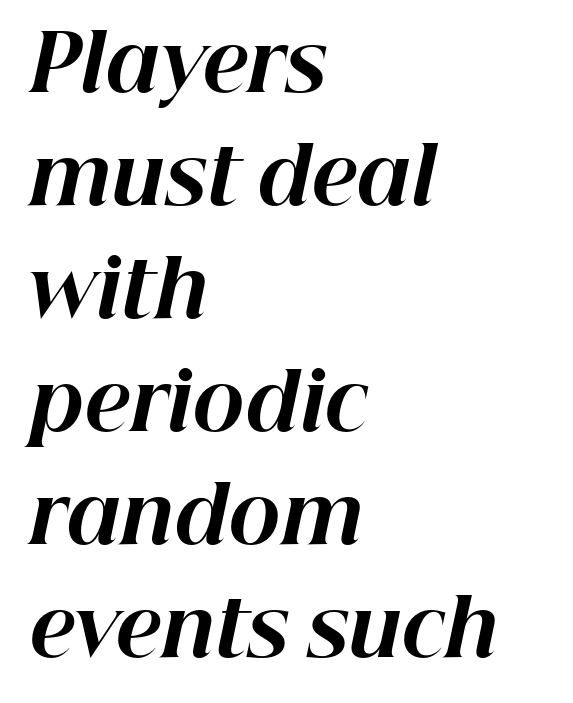
Q: Is the text bold? A: Yes.
Q: Is the text italic (slanted)? A: Yes, it leans right by about 12 degrees.
Q: Is the text underlined? A: No.
Q: How is the paragraph aligned? A: Left-aligned.
Q: Is the spacing between letters normal or unusually wide? A: Normal.
Q: Is the spacing between lines tight, normal or loose? A: Normal.
Q: Width (condensed, normal, or wide)? A: Normal.
Q: Stroke contrast? A: High.
Q: x-height? A: Medium.
Q: Monospaced? A: No.
